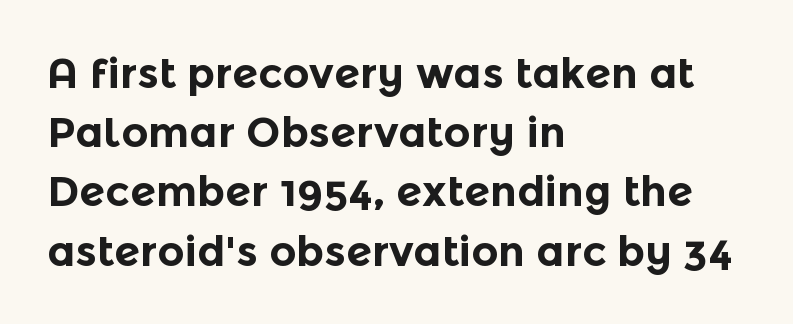
{"serif": "no", "italic": "no", "bold": "yes", "weight": "bold", "width": "normal", "x_height": "medium", "monospaced": "no", "underline": "no", "align": "left", "line_spacing": "normal", "line_spacing_ratio": 1.41, "letter_spacing": "normal", "letter_spacing_em": 0.0, "glyph_px": 42}
